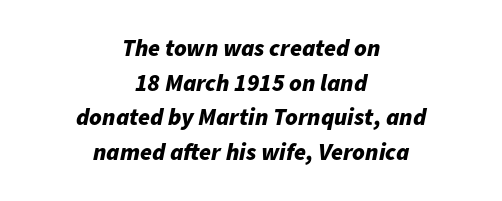
Bold? Absolutely — the strokes are thick and heavy. The specimen omits any rule beneath the text block's lines. An italicized treatment has been applied to the whole sample. These lines keep a tight, regular rhythm from letter to letter. Layout note: lines centered. Rows of type keep a routine distance in the vertical direction.
